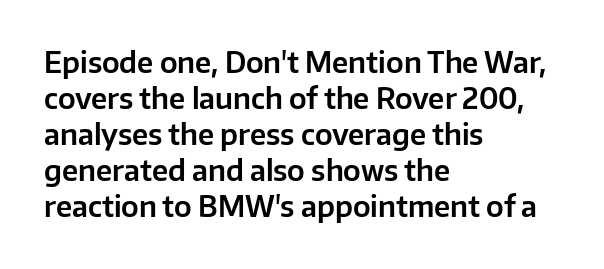
These lines sit exactly where default settings would place them. Plain, unruled lines of type. Compared with typical body copy, the letter spacing here is the same. You can tell from the bare stems that sans-serif type was used. Tall strokes in this sample are plumb rather than angled. If you drew a ruler down the left edge, every line would touch it.
